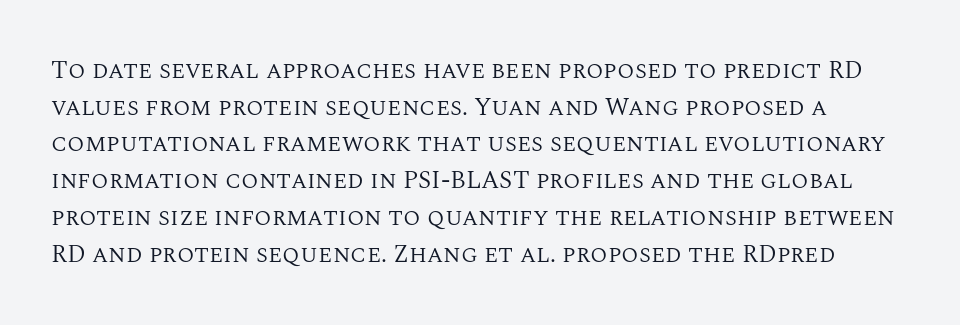
{"italic": "no", "bold": "no", "underline": "no", "line_spacing": "normal", "line_spacing_ratio": 1.47, "letter_spacing": "normal", "letter_spacing_em": 0.0, "glyph_px": 25}
